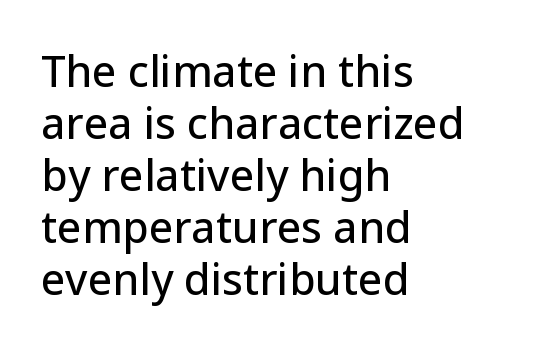
The image shows 43 px sans-serif type, upright; set left-aligned, line spacing 1.21x, normal letter spacing, not underlined; low stroke contrast and a medium x-height.
